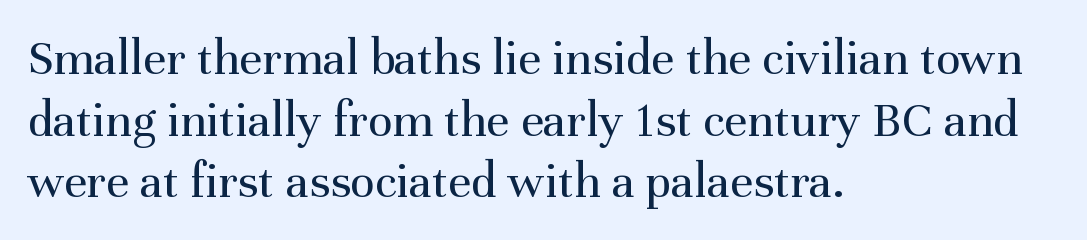
{"serif": "yes", "italic": "no", "bold": "no", "weight": "regular", "width": "normal", "stroke_contrast": "medium", "x_height": "medium", "monospaced": "no", "underline": "no", "align": "left", "line_spacing_ratio": 1.21, "letter_spacing": "normal", "letter_spacing_em": 0.0, "glyph_px": 51}
